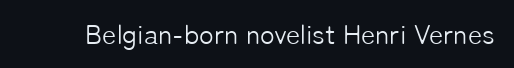
The image shows 27 px text type, upright; set normal letter spacing, not underlined.
